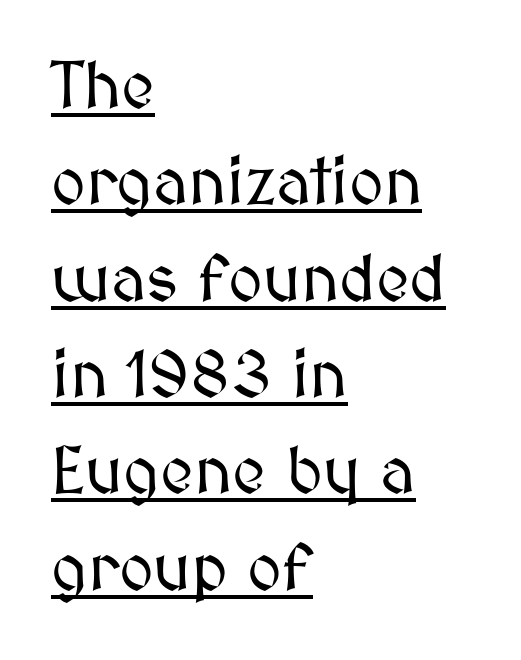
Q: Is the text italic (slanted)? A: No, it is upright.
Q: Is the text underlined? A: Yes.
Q: How is the paragraph aligned? A: Left-aligned.
Q: Is the spacing between letters normal or unusually wide? A: Normal.
Q: Is the spacing between lines tight, normal or loose? A: Normal.
Q: Width (condensed, normal, or wide)? A: Normal.
Q: Stroke contrast? A: Medium.
Q: x-height? A: Medium.
Q: Monospaced? A: No.
